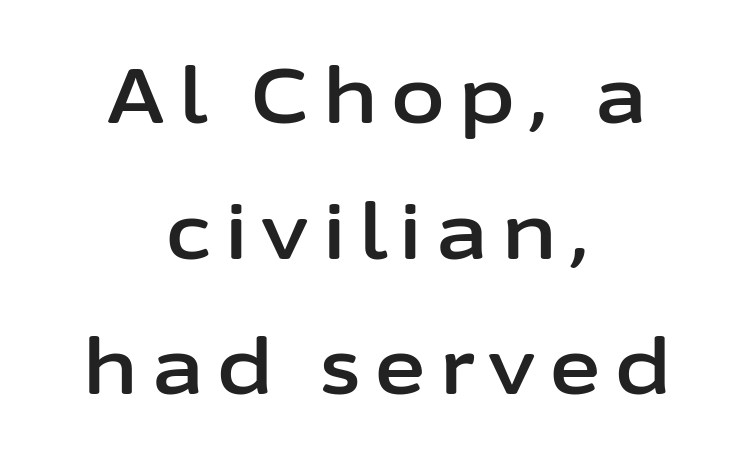
{"serif": "no", "italic": "no", "width": "normal", "stroke_contrast": "low", "x_height": "medium", "monospaced": "no", "underline": "no", "align": "center", "line_spacing_ratio": 1.74, "glyph_px": 78}
